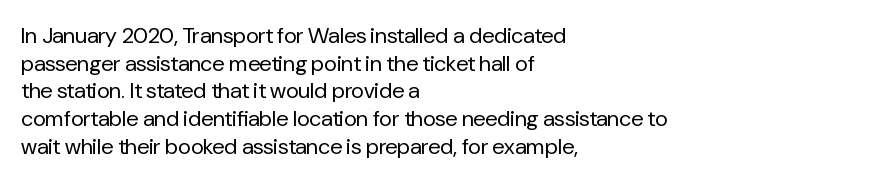
The typeface has the unassuming heft of standard copy or less. Vertical strokes here are truly vertical. A clean baseline with only descenders dipping below it. Default kerning and tracking; the words read as compact shapes.
